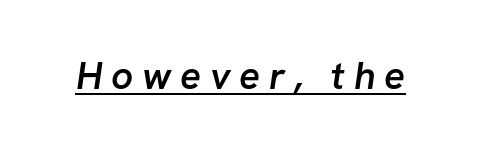
Q: Is the text bold? A: Semi-bold.
Q: Is the typeface a serif or a sans-serif typeface? A: Sans-serif.
Q: Is the text underlined? A: Yes.
Q: Is the spacing between letters normal or unusually wide? A: Unusually wide.
Q: Width (condensed, normal, or wide)? A: Normal.
Q: Stroke contrast? A: Low.
Q: x-height? A: Medium.
Q: Monospaced? A: No.
